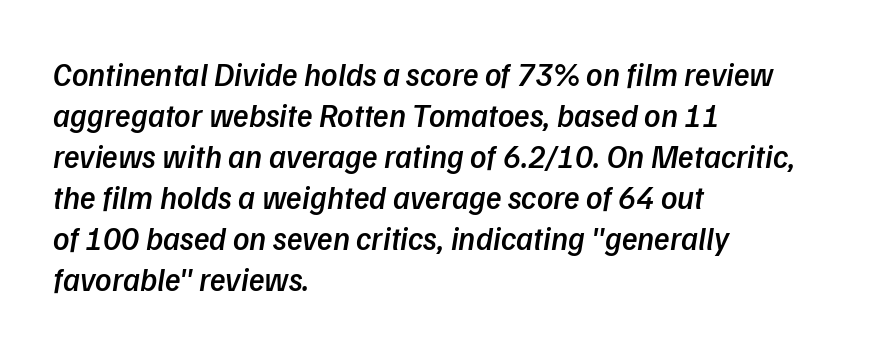
Type without underlining. The horizontal fit of the characters is conventional and even. These lines are set flush left with a ragged right edge. The passage shown is typed in a proportional face where columns would drift.
